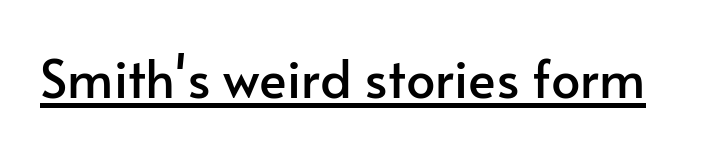
{"serif": "no", "italic": "no", "width": "normal", "stroke_contrast": "low", "x_height": "small", "monospaced": "no", "underline": "yes", "letter_spacing": "normal", "letter_spacing_em": 0.0, "glyph_px": 52}
